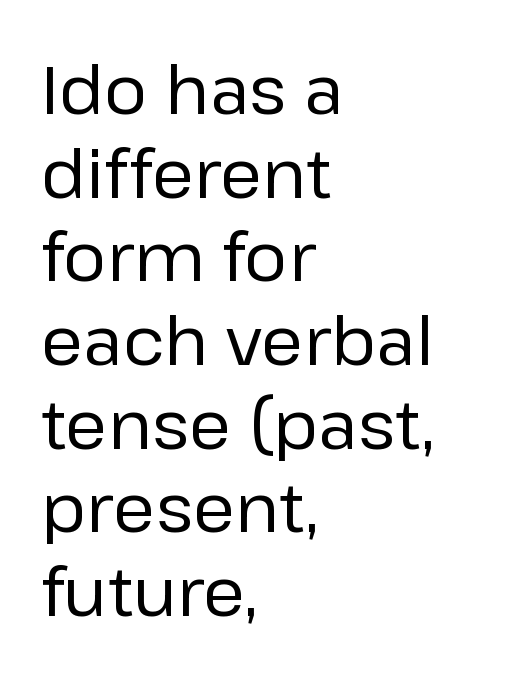
Q: Is the text bold? A: No.
Q: Is the text italic (slanted)? A: No, it is upright.
Q: Is the typeface a serif or a sans-serif typeface? A: Sans-serif.
Q: Is the text underlined? A: No.
Q: How is the paragraph aligned? A: Left-aligned.
Q: Is the spacing between letters normal or unusually wide? A: Normal.
Q: Width (condensed, normal, or wide)? A: Normal.
Q: Stroke contrast? A: Low.
Q: x-height? A: Medium.
Q: Monospaced? A: No.
